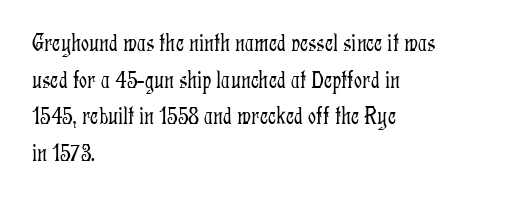
{"italic": "no", "bold": "no", "underline": "no", "align": "left", "line_spacing": "normal", "line_spacing_ratio": 1.47, "letter_spacing": "normal", "letter_spacing_em": 0.0, "glyph_px": 25}
